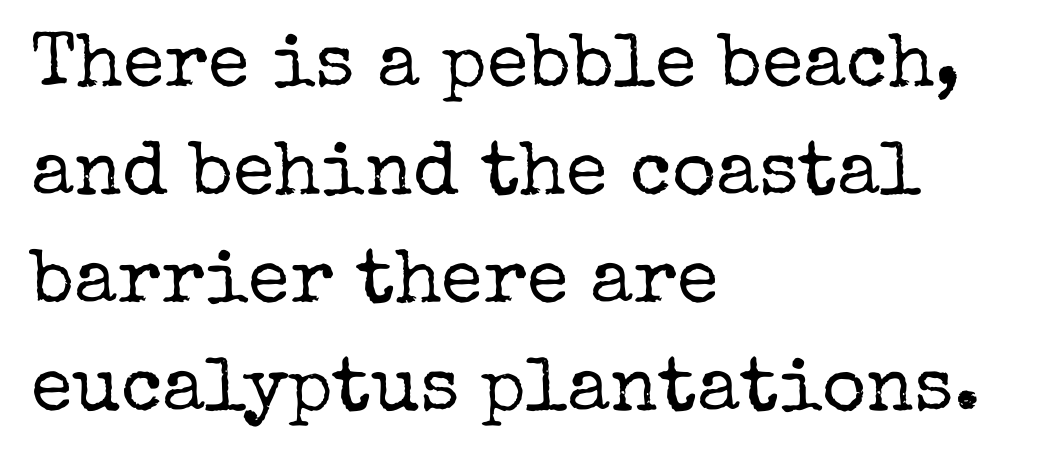
Tall strokes in this sample are plumb rather than angled. If you drew a ruler down the left edge, every line would touch it. A serif font was chosen for this passage. These lines keep a tight, regular rhythm from letter to letter.
